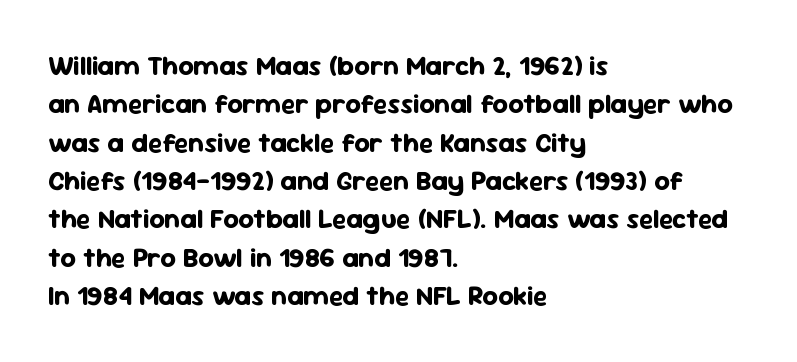
The image shows 27 px bold type, upright; set left-aligned, normal line spacing (1.42x), normal letter spacing, not underlined.
